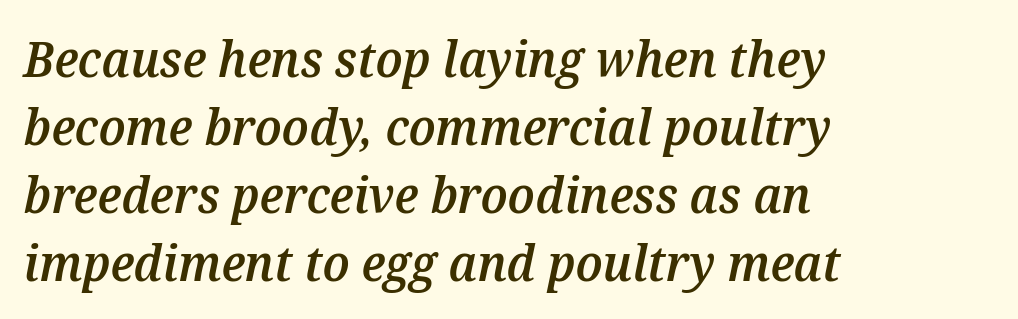
Students, observe: this is what conventionally led text looks like. Italic: yes, the glyphs are oblique. The lines in this sample share a left origin and differ only in where they stop. The passage shown is semibold, sitting just below true bold. Each letter keeps its own natural width here, so spacing adapts to shape.
